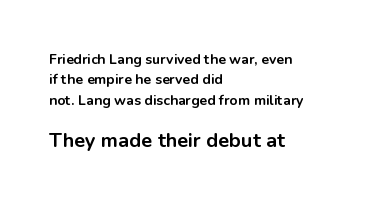
Q: Is the text bold? A: Yes.
Q: Is the text italic (slanted)? A: No, it is upright.
Q: Is the text underlined? A: No.
Q: How is the paragraph aligned? A: Left-aligned.
Q: Is the spacing between letters normal or unusually wide? A: Normal.
Q: Is the spacing between lines tight, normal or loose? A: Normal.
Q: Which block of text is set in a larger size, the first (top) or the second (bottom)? A: The second (bottom) one.
